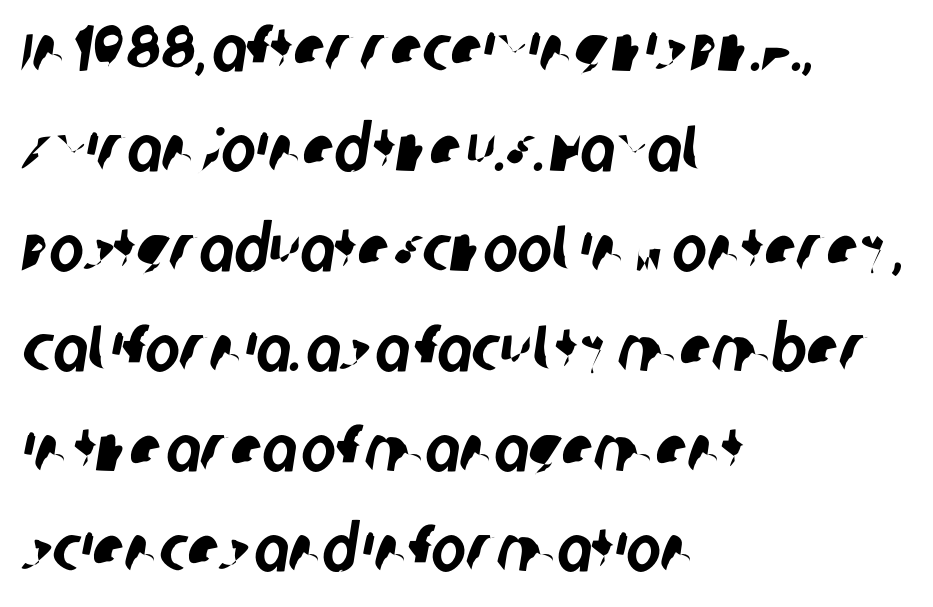
Q: Is the typeface a serif or a sans-serif typeface? A: Sans-serif.
Q: Is the text underlined? A: No.
Q: How is the paragraph aligned? A: Left-aligned.
Q: Is the spacing between letters normal or unusually wide? A: Normal.
Q: Is the spacing between lines tight, normal or loose? A: Normal.
Q: Width (condensed, normal, or wide)? A: Condensed.
Q: Stroke contrast? A: Low.
Q: x-height? A: Large.
Q: Monospaced? A: No.
